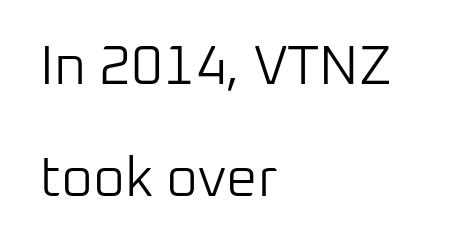
Q: Is the text bold? A: No.
Q: Is the text italic (slanted)? A: No, it is upright.
Q: Is the typeface a serif or a sans-serif typeface? A: Sans-serif.
Q: Is the text underlined? A: No.
Q: How is the paragraph aligned? A: Left-aligned.
Q: Is the spacing between letters normal or unusually wide? A: Normal.
Q: Is the spacing between lines tight, normal or loose? A: Loose.
Q: Width (condensed, normal, or wide)? A: Normal.
Q: Stroke contrast? A: Low.
Q: x-height? A: Medium.
Q: Monospaced? A: No.
